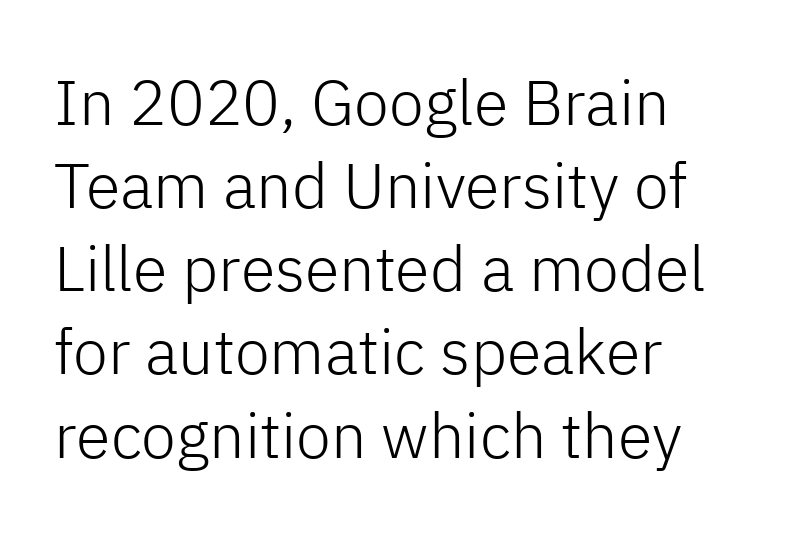
Q: Is the text bold? A: No.
Q: Is the text italic (slanted)? A: No, it is upright.
Q: Is the typeface a serif or a sans-serif typeface? A: Sans-serif.
Q: Is the text underlined? A: No.
Q: How is the paragraph aligned? A: Left-aligned.
Q: Is the spacing between letters normal or unusually wide? A: Normal.
Q: Is the spacing between lines tight, normal or loose? A: Normal.
Q: Width (condensed, normal, or wide)? A: Normal.
Q: Stroke contrast? A: Low.
Q: x-height? A: Medium.
Q: Monospaced? A: No.
